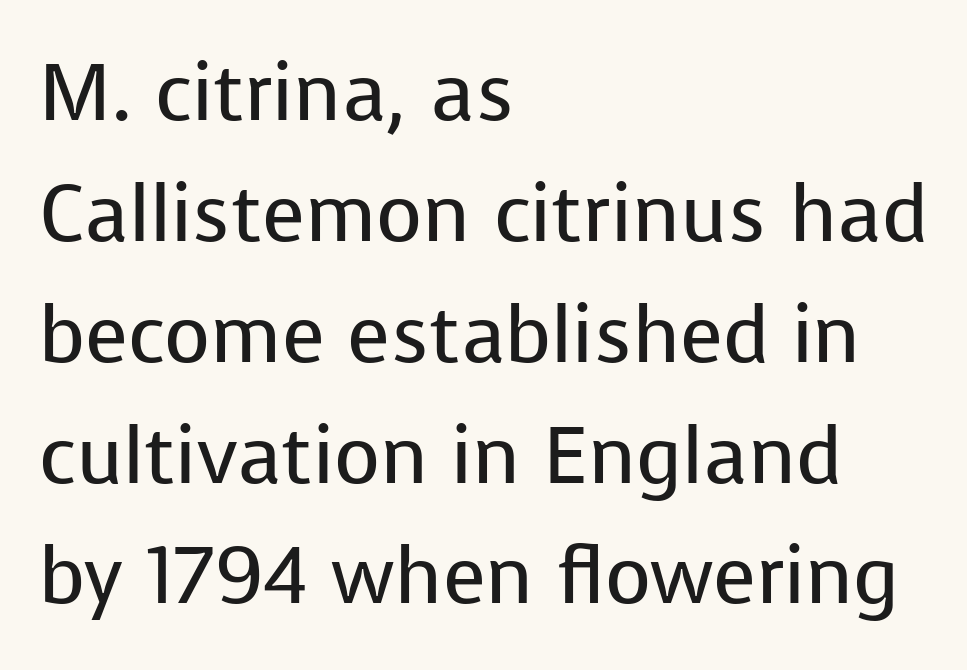
The image shows 79 px regular-weight sans-serif type, upright; set left-aligned, normal line spacing (1.53x), normal letter spacing, not underlined; low stroke contrast and a medium x-height.
